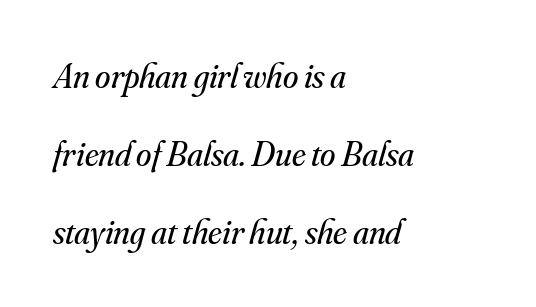
Short and long lines alike share a common starting point at left. Beneath every word, the page is bare. Reading down the column, the eye jumps a long way to each next line. These lines are rendered in a variable-pitch font. Words appear dense and cohesive because spacing is normal. The lettering tilts uniformly, giving the passage an italic look.
